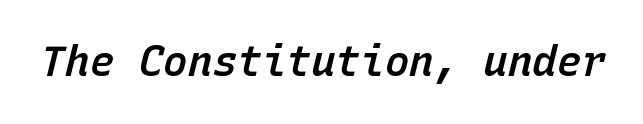
Q: Is the text bold? A: Semi-bold.
Q: Is the text italic (slanted)? A: Yes, it leans right by about 15 degrees.
Q: Is the text underlined? A: No.
Q: Is the spacing between letters normal or unusually wide? A: Normal.
Q: Width (condensed, normal, or wide)? A: Normal.
Q: Stroke contrast? A: Low.
Q: x-height? A: Medium.
Q: Monospaced? A: Yes.
